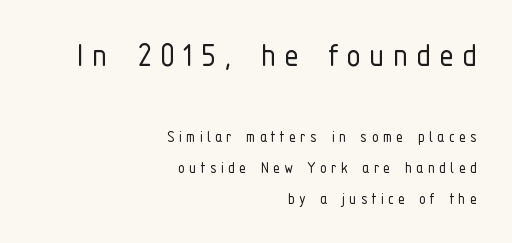
The image shows 37 px light, condensed sans-serif type, upright; set right-aligned, normal line spacing (1.7x), unusually wide letter spacing (+0.22 em), not underlined; the first (top) block is 2.06x larger; low stroke contrast and a medium x-height.
